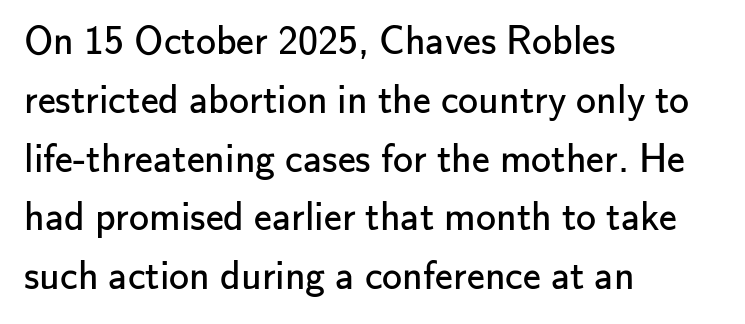
The image shows 40 px regular-weight sans-serif type, upright; set left-aligned, normal line spacing (1.47x), normal letter spacing, not underlined; low stroke contrast and a small x-height.
